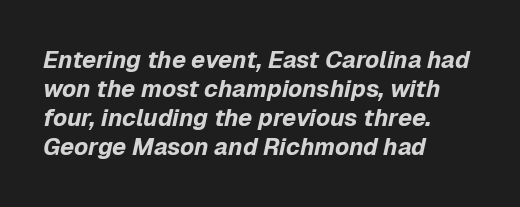
{"italic": "yes", "lean": "right", "slant_degrees": 12, "bold": "yes", "underline": "no", "align": "left", "line_spacing_ratio": 1.21, "letter_spacing": "normal", "letter_spacing_em": 0.0, "glyph_px": 24}
